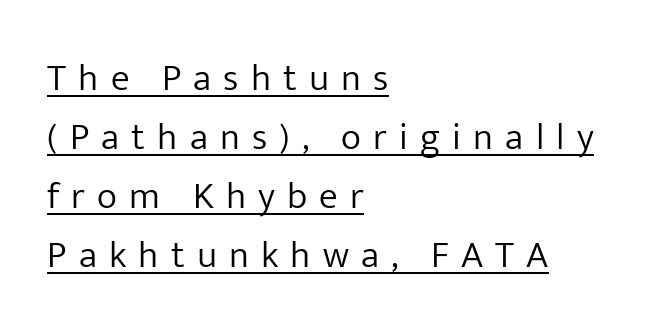
The image shows 38 px light sans-serif type, upright; set left-aligned, normal line spacing (1.55x), unusually wide letter spacing (+0.32 em), underlined; low stroke contrast and a medium x-height.
